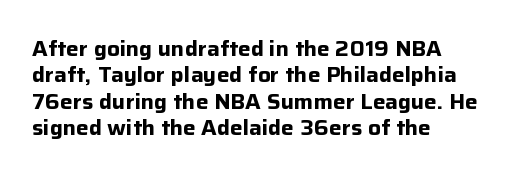
The image shows 21 px bold type, upright; set left-aligned, normal line spacing (1.26x), normal letter spacing, not underlined.
